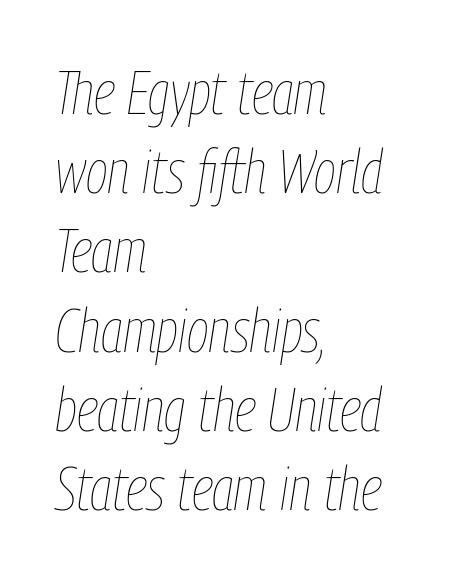
{"italic": "yes", "lean": "right", "slant_degrees": 9, "bold": "no", "weight": "thin", "width": "condensed", "stroke_contrast": "low", "x_height": "medium", "monospaced": "no", "underline": "no", "align": "left", "line_spacing": "normal", "line_spacing_ratio": 1.32, "letter_spacing": "normal", "letter_spacing_em": 0.0, "glyph_px": 60}
